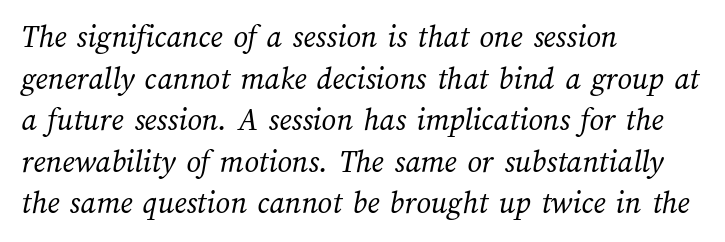
{"bold": "no", "weight": "regular", "width": "normal", "stroke_contrast": "medium", "x_height": "medium", "monospaced": "no", "underline": "no", "align": "left", "line_spacing": "normal", "line_spacing_ratio": 1.3, "letter_spacing": "normal", "letter_spacing_em": 0.0, "glyph_px": 32}
